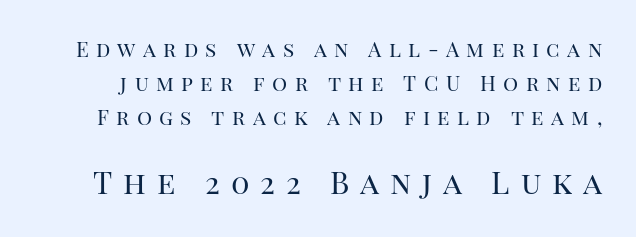
{"serif": "yes", "italic": "no", "bold": "no", "weight": "regular", "width": "normal", "stroke_contrast": "high", "x_height": "large", "monospaced": "no", "underline": "no", "line_spacing": "normal", "line_spacing_ratio": 1.61, "letter_spacing": "wide", "letter_spacing_em": 0.35, "larger_block": "second", "size_ratio": 1.48, "glyph_px": 31}
